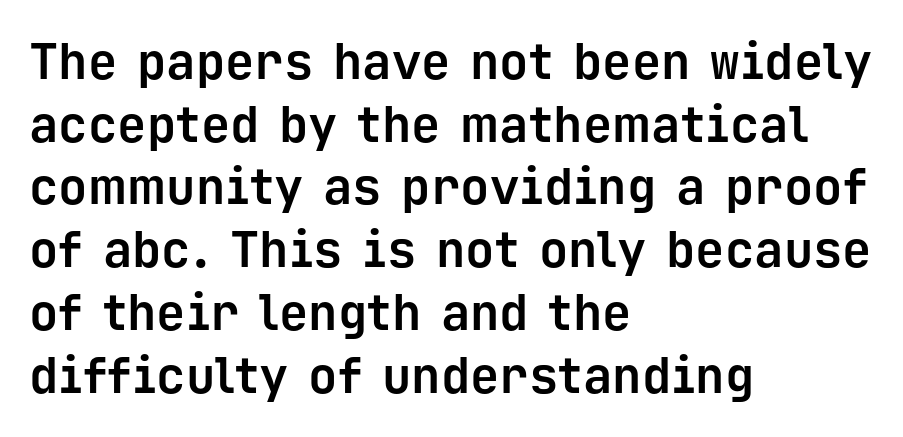
The image shows 49 px bold sans-serif type, upright, monospaced; set left-aligned, normal line spacing (1.28x), normal letter spacing, not underlined; low stroke contrast and a medium x-height.
